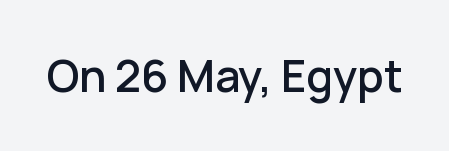
This rendering employs a face without finishing strokes, i.e., a sans-serif. The passage shown is typed in a proportional face where columns would drift. The gaps between neighbouring characters are ordinary and unremarkable. Do the letters lean? They stand straight. This rendering features lettering with no underline.
